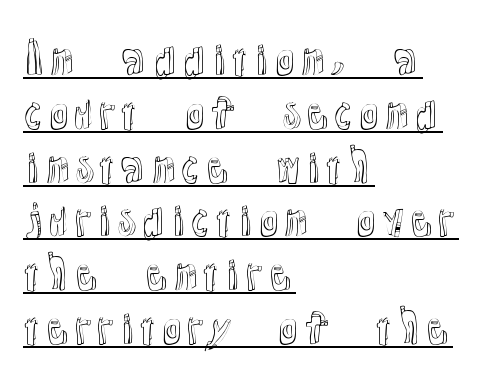
Q: Is the text italic (slanted)? A: No, it is upright.
Q: Is the text underlined? A: Yes.
Q: How is the paragraph aligned? A: Left-aligned.
Q: Is the spacing between letters normal or unusually wide? A: Normal.
Q: Is the spacing between lines tight, normal or loose? A: Normal.
Q: Width (condensed, normal, or wide)? A: Normal.
Q: x-height? A: Medium.
Q: Monospaced? A: No.
